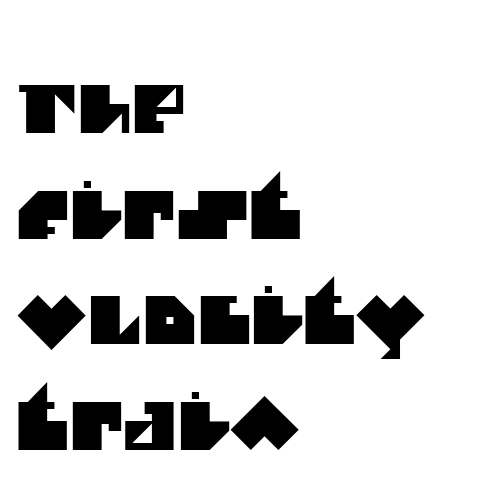
{"serif": "no", "width": "normal", "stroke_contrast": "medium", "x_height": "large", "monospaced": "no", "underline": "no", "align": "left", "line_spacing": "normal", "line_spacing_ratio": 1.6, "letter_spacing": "normal", "letter_spacing_em": 0.0, "glyph_px": 66}
